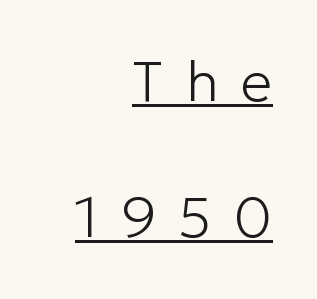
The image shows 57 px light sans-serif type, upright; set right-aligned, loose line spacing (2.39x), unusually wide letter spacing (+0.39 em), underlined; low stroke contrast and a medium x-height.
